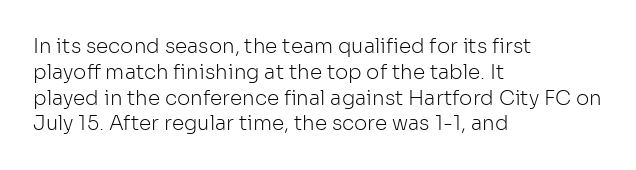
The image shows 20 px text type, upright; set left-aligned, normal line spacing (1.29x), normal letter spacing, not underlined.
